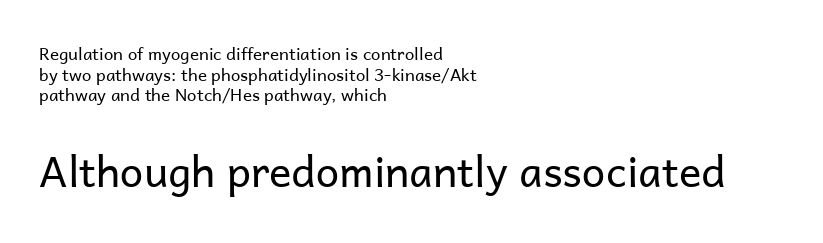
The image shows 42 px regular-weight sans-serif type, upright; set left-aligned, line spacing 1.22x, normal letter spacing, not underlined; the second (bottom) block is 2.47x larger; low stroke contrast and a medium x-height.
